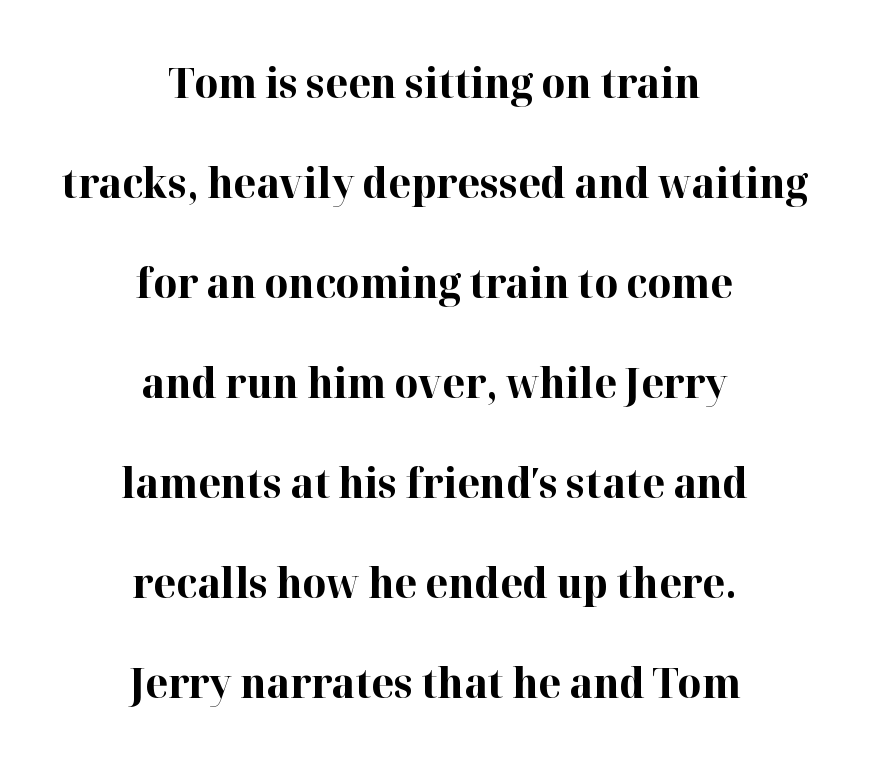
Q: Is the text bold? A: Yes.
Q: Is the text italic (slanted)? A: No, it is upright.
Q: Is the typeface a serif or a sans-serif typeface? A: Serif.
Q: Is the text underlined? A: No.
Q: How is the paragraph aligned? A: Centered.
Q: Is the spacing between letters normal or unusually wide? A: Normal.
Q: Is the spacing between lines tight, normal or loose? A: Loose.
Q: Width (condensed, normal, or wide)? A: Normal.
Q: Stroke contrast? A: High.
Q: x-height? A: Medium.
Q: Monospaced? A: No.
